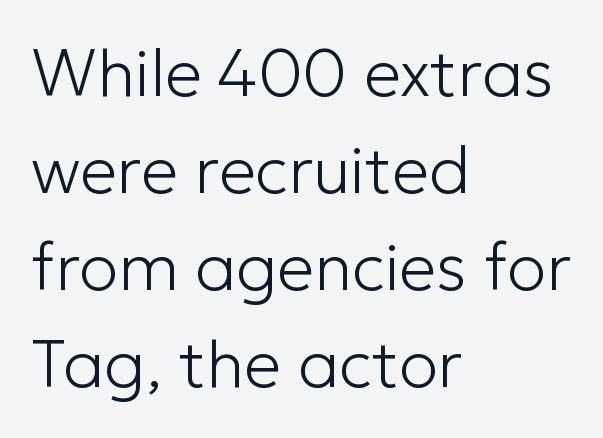
{"serif": "no", "italic": "no", "bold": "no", "weight": "light", "width": "normal", "stroke_contrast": "low", "x_height": "medium", "monospaced": "no", "underline": "no", "align": "left", "line_spacing": "normal", "line_spacing_ratio": 1.47, "letter_spacing": "normal", "letter_spacing_em": 0.0, "glyph_px": 66}
